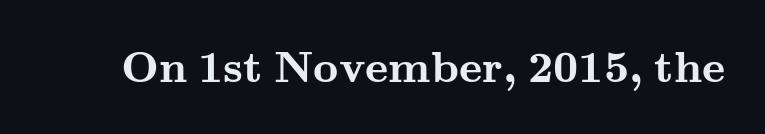
Q: Is the text bold? A: Yes.
Q: Is the text italic (slanted)? A: No, it is upright.
Q: Is the typeface a serif or a sans-serif typeface? A: Serif.
Q: Is the text underlined? A: No.
Q: Is the spacing between letters normal or unusually wide? A: Normal.
Q: Width (condensed, normal, or wide)? A: Wide.
Q: Stroke contrast? A: Medium.
Q: x-height? A: Small.
Q: Monospaced? A: No.
